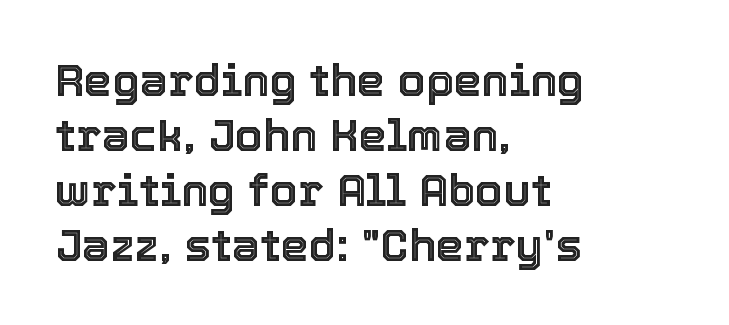
Ascenders rise straight up at ninety degrees. The baseline area is clear. The passage is arranged the way most books set body copy — flush left. These lines keep a tight, regular rhythm from letter to letter. The rendering uses natural spacing where letterforms have individual widths.
